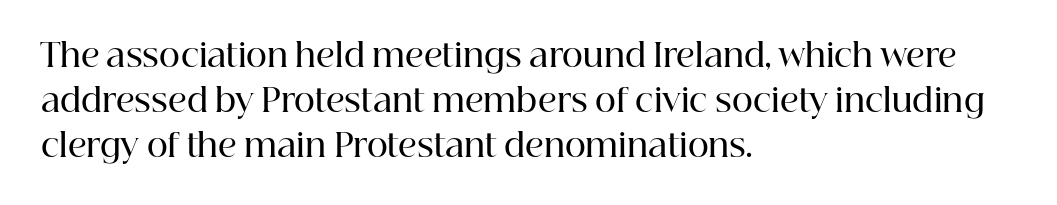
Q: Is the text bold? A: Semi-bold.
Q: Is the text italic (slanted)? A: No, it is upright.
Q: Is the typeface a serif or a sans-serif typeface? A: Serif.
Q: Is the text underlined? A: No.
Q: How is the paragraph aligned? A: Left-aligned.
Q: Is the spacing between letters normal or unusually wide? A: Normal.
Q: Is the spacing between lines tight, normal or loose? A: Normal.
Q: Width (condensed, normal, or wide)? A: Normal.
Q: Stroke contrast? A: High.
Q: x-height? A: Medium.
Q: Monospaced? A: No.
